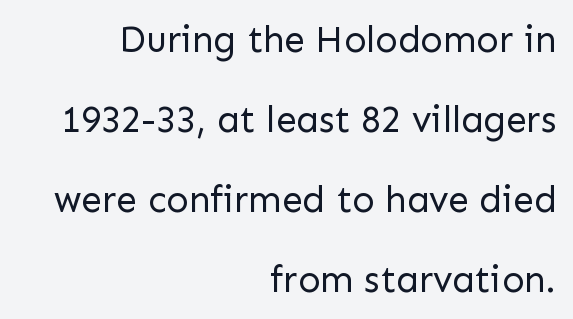
This sample uses a sans-serif face. These lines were composed using upright roman letters. The strip under each line holds only bare page. The setting favours the right margin, as signatures and pull-quotes sometimes do.
